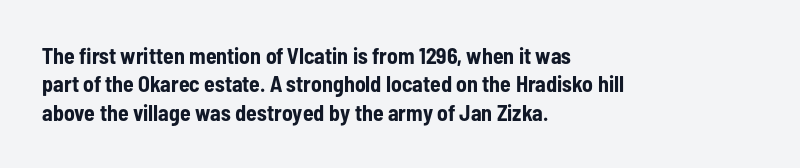
This is the regular roman posture of the typeface. The lines in this sample share a left origin and differ only in where they stop. Standard letterfit; no display-style spreading of the glyphs. Heavy-handed strokes throughout: this text is bold. The space directly below the letters is spotless.
